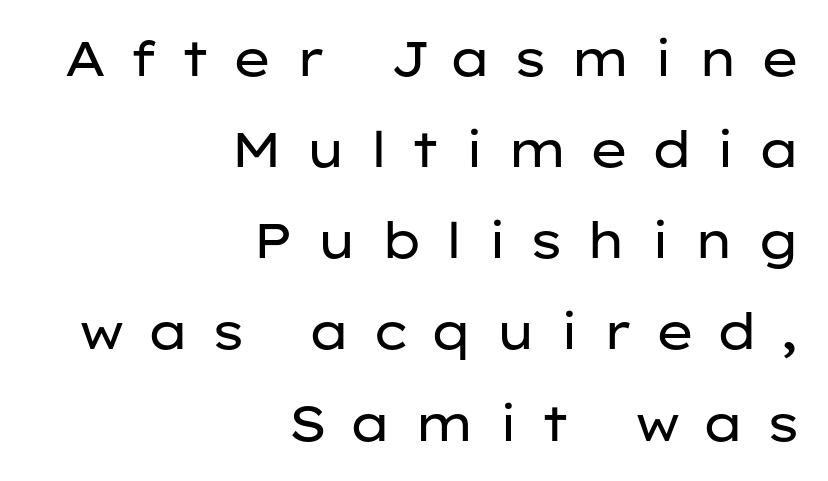
The image shows 49 px regular-weight, wide sans-serif type, upright; set right-aligned, line spacing 1.86x, unusually wide letter spacing (+0.42 em), not underlined; low stroke contrast and a medium x-height.
